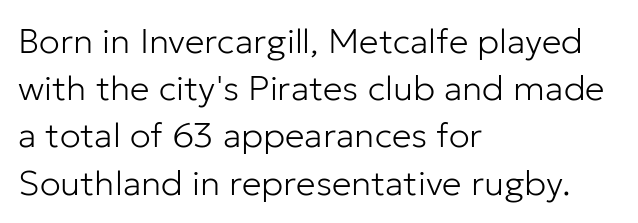
{"serif": "no", "italic": "no", "bold": "no", "weight": "light", "width": "normal", "stroke_contrast": "low", "x_height": "medium", "monospaced": "no", "underline": "no", "align": "left", "line_spacing": "normal", "line_spacing_ratio": 1.35, "letter_spacing": "normal", "letter_spacing_em": 0.0, "glyph_px": 35}
